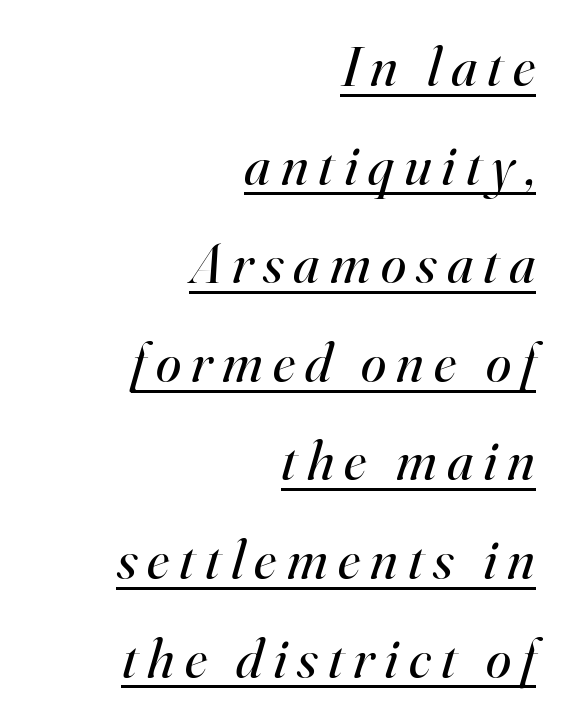
The image shows 57 px regular-weight serif type, italic (leaning right); set right-aligned, line spacing 1.73x, underlined; high stroke contrast and a small x-height.
